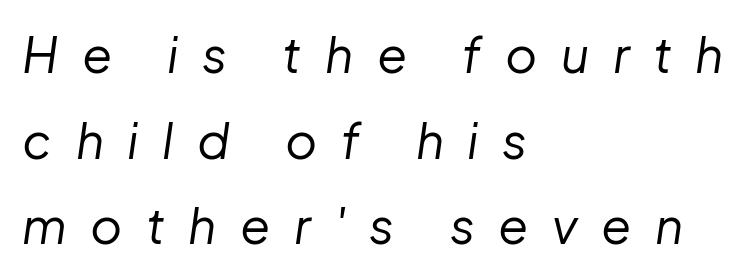
{"italic": "yes", "lean": "right", "slant_degrees": 8, "bold": "no", "weight": "regular", "width": "normal", "stroke_contrast": "low", "x_height": "medium", "monospaced": "no", "underline": "no", "align": "left", "line_spacing_ratio": 1.75, "letter_spacing": "wide", "letter_spacing_em": 0.48, "glyph_px": 49}
